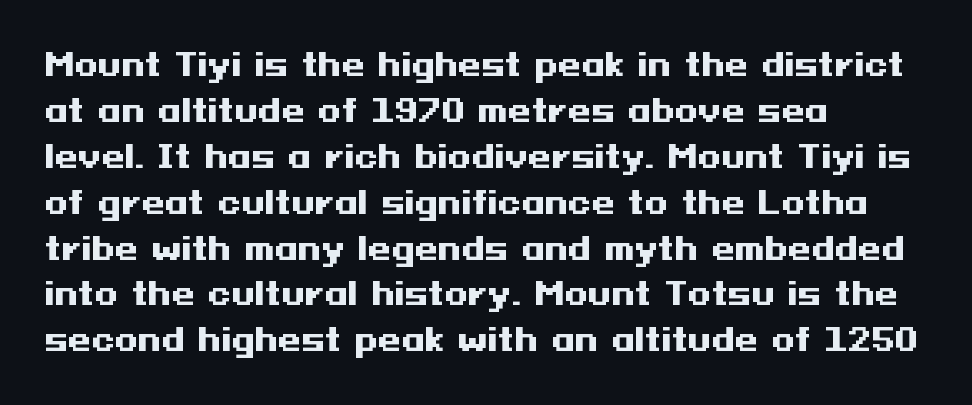
Q: Is the text bold? A: Yes.
Q: Is the text italic (slanted)? A: No, it is upright.
Q: Is the typeface a serif or a sans-serif typeface? A: Sans-serif.
Q: Is the text underlined? A: No.
Q: How is the paragraph aligned? A: Left-aligned.
Q: Is the spacing between letters normal or unusually wide? A: Normal.
Q: Is the spacing between lines tight, normal or loose? A: Normal.
Q: Width (condensed, normal, or wide)? A: Wide.
Q: Stroke contrast? A: Medium.
Q: x-height? A: Medium.
